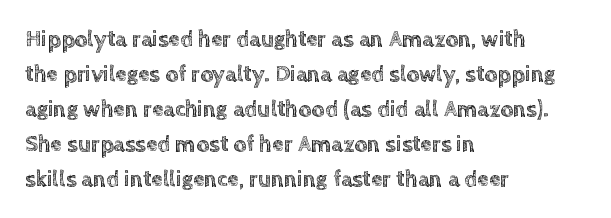
{"italic": "no", "underline": "no", "align": "left", "line_spacing": "normal", "line_spacing_ratio": 1.52, "letter_spacing": "normal", "letter_spacing_em": 0.0, "glyph_px": 23}
